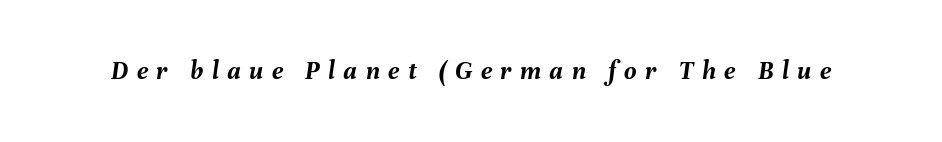
You'd pick this weight for a headline — it's a proper bold. A typesetter would call this heavily tracked-out type. The font's italic variant was chosen for this text. Underlining? Definitely not there.
